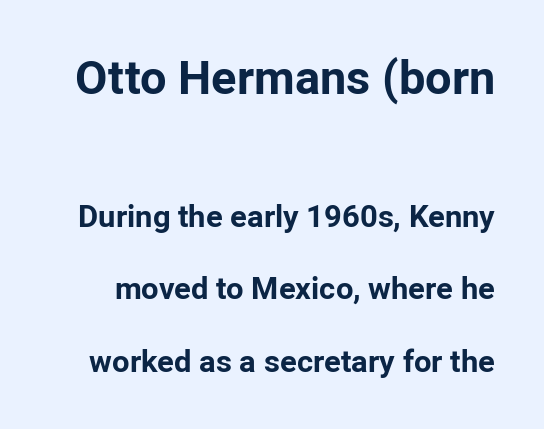
The image shows 47 px bold sans-serif type, upright; set loose line spacing (2.34x), normal letter spacing, not underlined; the first (top) block is 1.52x larger; low stroke contrast and a medium x-height.
